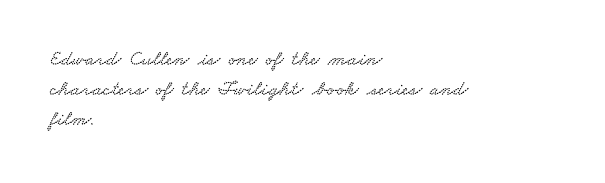
Q: Is the text underlined? A: No.
Q: How is the paragraph aligned? A: Left-aligned.
Q: Is the spacing between letters normal or unusually wide? A: Normal.
Q: Is the spacing between lines tight, normal or loose? A: Normal.
